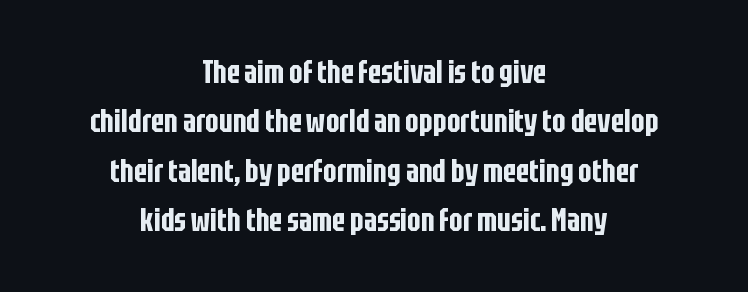
{"serif": "no", "italic": "no", "width": "condensed", "stroke_contrast": "low", "x_height": "large", "monospaced": "no", "underline": "no", "align": "center", "line_spacing": "normal", "line_spacing_ratio": 1.54, "letter_spacing": "normal", "letter_spacing_em": 0.0, "glyph_px": 32}
